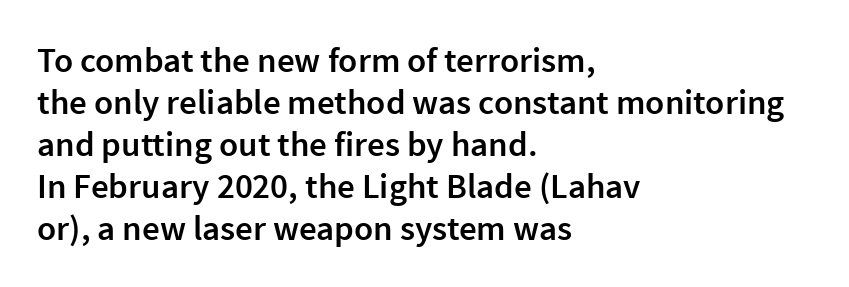
Each letter's strokes conclude bluntly, with no projecting serifs. The setting favours the left margin, as ordinary paragraphs usually do. Italic? Not at all — the glyphs are vertical. What weight is shown? A semibold, between regular and bold. The letters advance in unequal steps, a hallmark of proportional type. A bare baseline throughout the passage.
